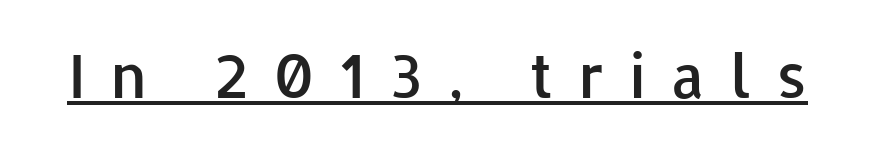
Letter spacing: wide. Looks like someone drew a line under every word here. Typographically, this falls in the sans-serif category. How heavy is the stroke? Medium-heavy — a semibold, shy of bold. Note the varied advance widths — an 'i' is clearly narrower than an 'm'.
